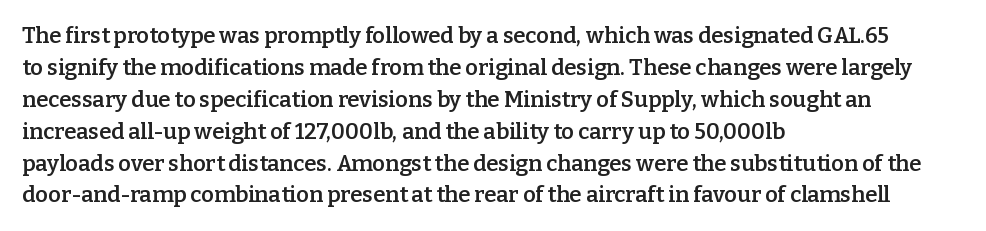
Q: Is the text bold? A: Semi-bold.
Q: Is the text italic (slanted)? A: No, it is upright.
Q: Is the text underlined? A: No.
Q: How is the paragraph aligned? A: Left-aligned.
Q: Is the spacing between letters normal or unusually wide? A: Normal.
Q: Is the spacing between lines tight, normal or loose? A: Normal.
